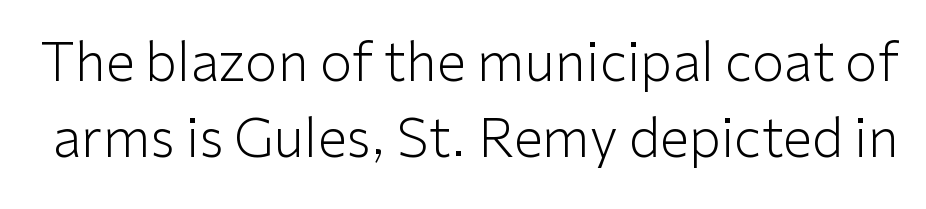
Q: Is the text bold? A: No.
Q: Is the text italic (slanted)? A: No, it is upright.
Q: Is the typeface a serif or a sans-serif typeface? A: Sans-serif.
Q: Is the text underlined? A: No.
Q: Is the spacing between letters normal or unusually wide? A: Normal.
Q: Is the spacing between lines tight, normal or loose? A: Normal.
Q: Width (condensed, normal, or wide)? A: Normal.
Q: Stroke contrast? A: Low.
Q: x-height? A: Medium.
Q: Monospaced? A: No.
